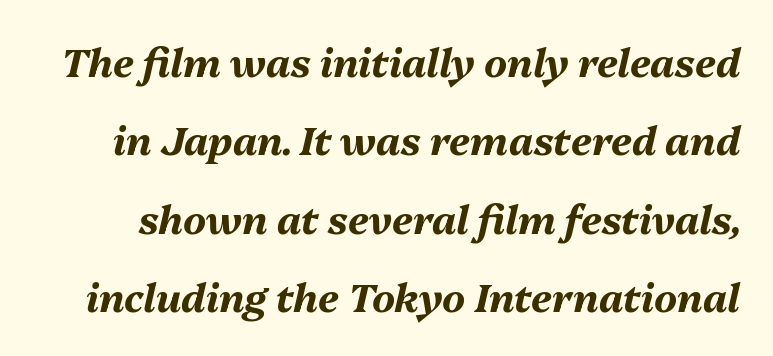
{"italic": "yes", "lean": "right", "slant_degrees": 13, "bold": "yes", "weight": "bold", "width": "normal", "stroke_contrast": "medium", "x_height": "medium", "monospaced": "no", "underline": "no", "line_spacing": "loose", "line_spacing_ratio": 2.01, "letter_spacing": "normal", "letter_spacing_em": 0.0, "glyph_px": 39}
